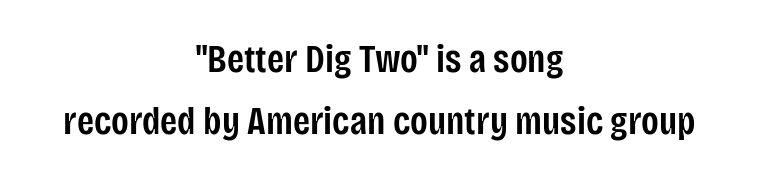
Q: Is the text bold? A: Semi-bold.
Q: Is the text italic (slanted)? A: No, it is upright.
Q: Is the typeface a serif or a sans-serif typeface? A: Sans-serif.
Q: Is the text underlined? A: No.
Q: How is the paragraph aligned? A: Centered.
Q: Is the spacing between letters normal or unusually wide? A: Normal.
Q: Is the spacing between lines tight, normal or loose? A: Normal.
Q: Width (condensed, normal, or wide)? A: Condensed.
Q: Stroke contrast? A: Low.
Q: x-height? A: Large.
Q: Monospaced? A: No.
